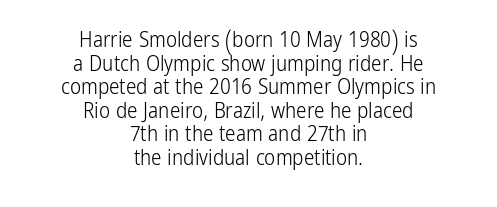
Q: Is the text bold? A: No.
Q: Is the text italic (slanted)? A: No, it is upright.
Q: Is the text underlined? A: No.
Q: How is the paragraph aligned? A: Centered.
Q: Is the spacing between letters normal or unusually wide? A: Normal.
Q: Is the spacing between lines tight, normal or loose? A: Tight.
